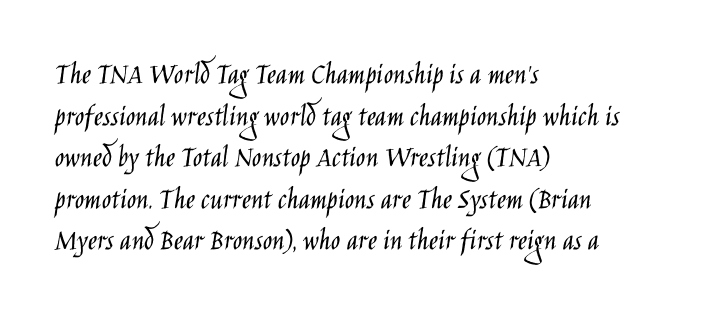
{"serif": "no", "bold": "no", "weight": "light", "width": "condensed", "stroke_contrast": "low", "x_height": "large", "monospaced": "no", "underline": "no", "align": "left", "line_spacing": "normal", "line_spacing_ratio": 1.34, "letter_spacing": "normal", "letter_spacing_em": 0.0, "glyph_px": 31}
